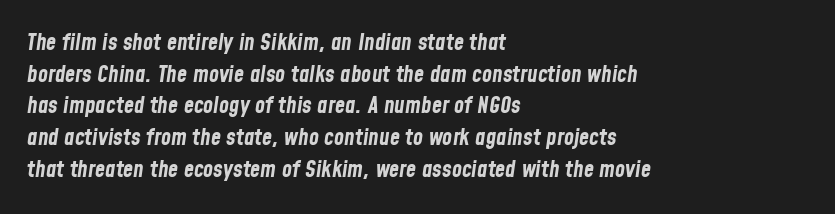
The image shows 23 px bold type, italic (leaning right); set left-aligned, normal line spacing (1.38x), normal letter spacing, not underlined.
